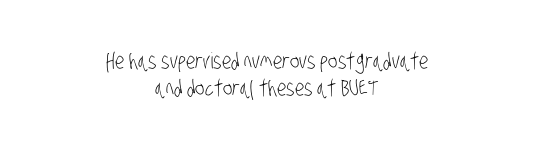
Reading down the block, each line starts at a different indent, mirrored at its end. Letters rest on an invisible, unmarked baseline. The face looks like a standard text weight, possibly lighter. The type is set solid horizontally, with unmodified tracking.
